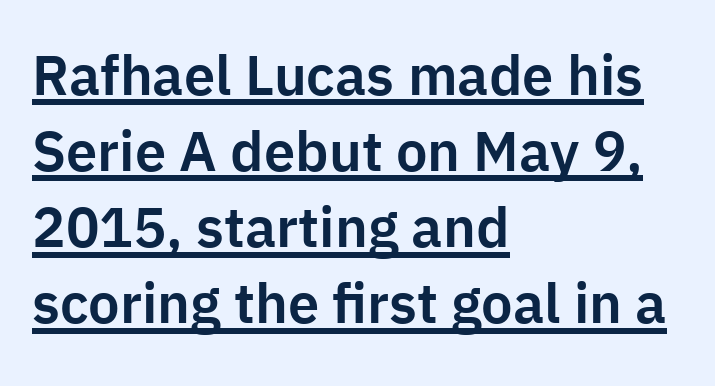
{"serif": "no", "italic": "no", "width": "normal", "stroke_contrast": "low", "x_height": "medium", "monospaced": "no", "underline": "yes", "align": "left", "line_spacing": "normal", "line_spacing_ratio": 1.36, "letter_spacing": "normal", "letter_spacing_em": 0.0, "glyph_px": 56}
